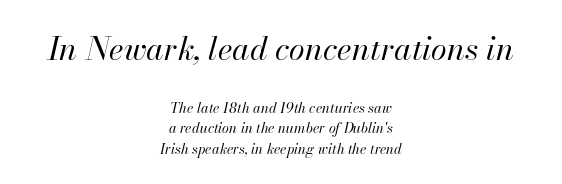
The specimen reads as italic at a glance. Note the varied advance widths — an 'i' is clearly narrower than an 'm'. Type size steps down from the first block to the second. The strip under each line holds only bare page. Caption: multi-line text, centered on the measure.
